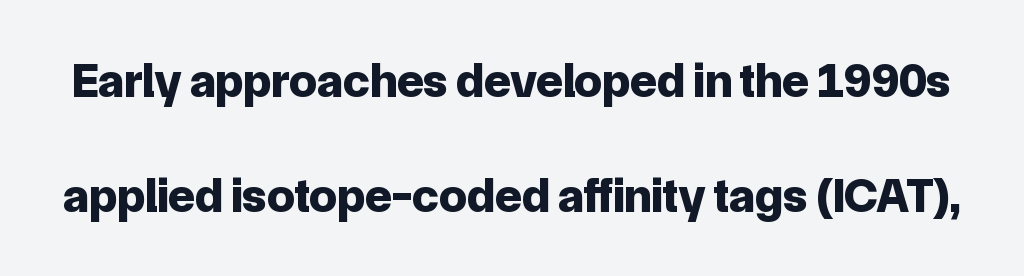
The block of text is sparse from top to bottom, with ample space between rows. Each glyph is drawn with heavy, bold strokes. Classification — sans serif. Tracking here is standard; glyphs follow each other at the usual distance.
